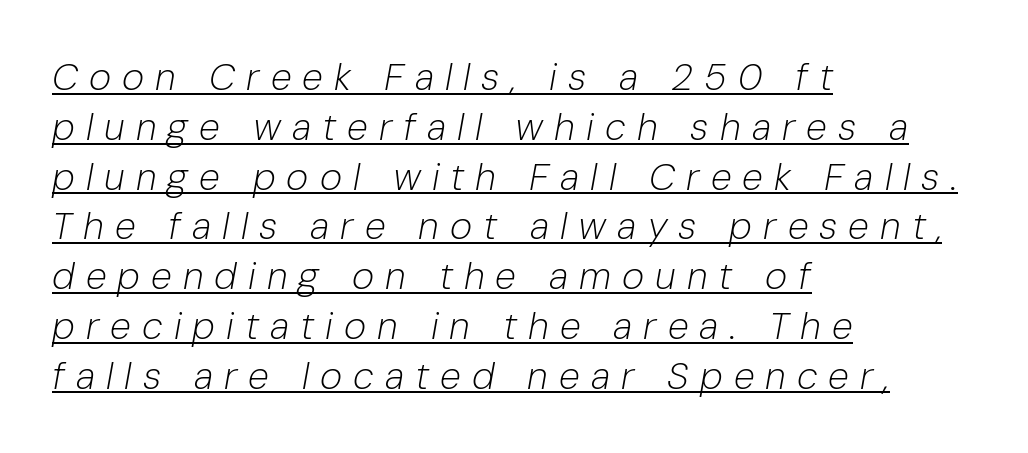
Q: Is the text bold? A: No.
Q: Is the text italic (slanted)? A: Yes, it leans right by about 10 degrees.
Q: Is the text underlined? A: Yes.
Q: How is the paragraph aligned? A: Left-aligned.
Q: Is the spacing between letters normal or unusually wide? A: Unusually wide.
Q: Is the spacing between lines tight, normal or loose? A: Normal.
Q: Width (condensed, normal, or wide)? A: Normal.
Q: Stroke contrast? A: Low.
Q: x-height? A: Medium.
Q: Monospaced? A: No.
